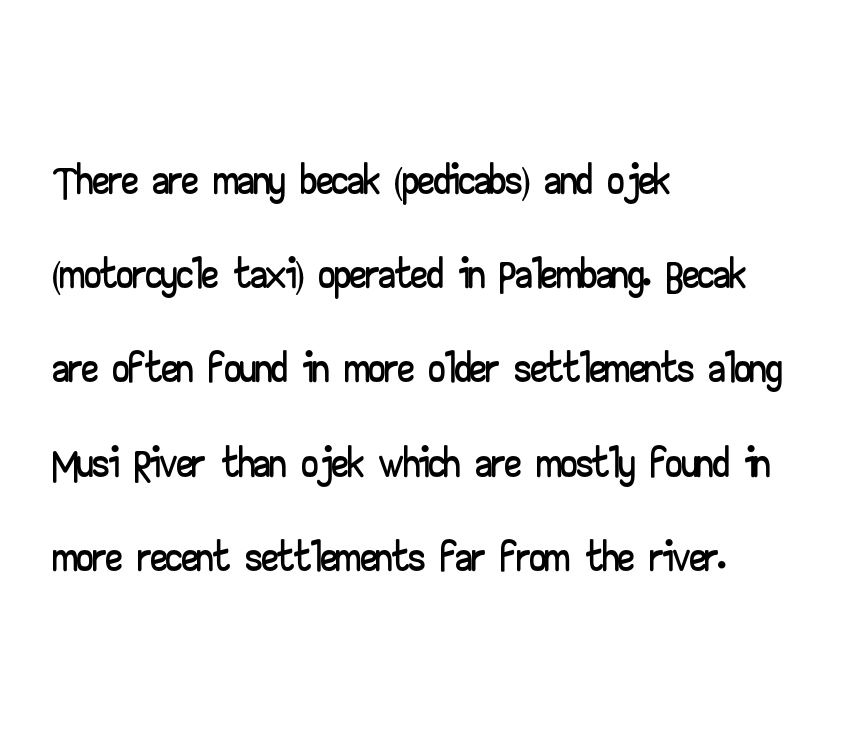
{"serif": "no", "italic": "no", "width": "wide", "stroke_contrast": "low", "x_height": "small", "monospaced": "no", "underline": "no", "align": "left", "line_spacing": "normal", "line_spacing_ratio": 1.45, "letter_spacing": "normal", "letter_spacing_em": 0.0, "glyph_px": 65}
